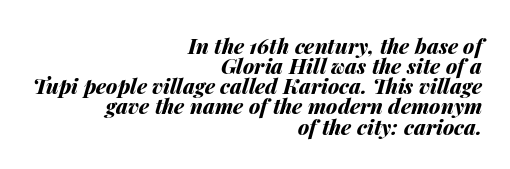
Bold? Absolutely — the strokes are thick and heavy. Notice how the stems are inclined rather than vertical — that's the hallmark of italics. All the whitespace from short lines collects on the left. Caption: standard tracking, unaltered. Vertically, the passage feels compressed, each row crowding the next. The baseline area is clear.
